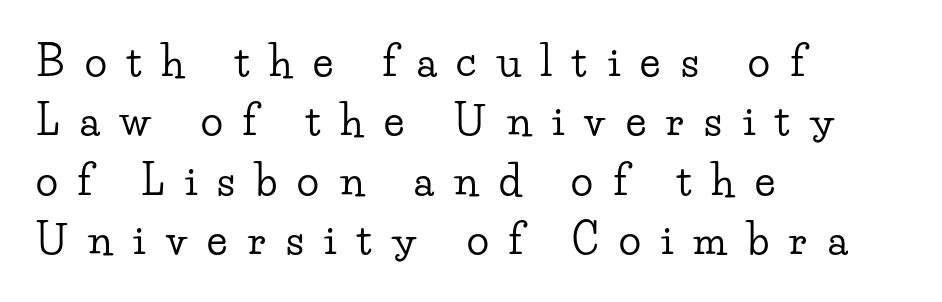
{"serif": "yes", "italic": "no", "width": "wide", "stroke_contrast": "low", "x_height": "small", "monospaced": "no", "underline": "no", "align": "left", "line_spacing": "normal", "line_spacing_ratio": 1.45, "letter_spacing": "wide", "letter_spacing_em": 0.5, "glyph_px": 41}
